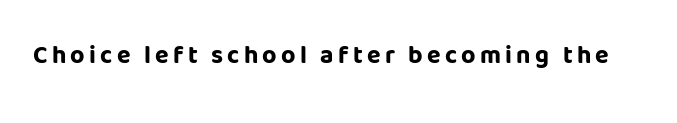
Q: Is the text bold? A: Yes.
Q: Is the text italic (slanted)? A: No, it is upright.
Q: Is the text underlined? A: No.
